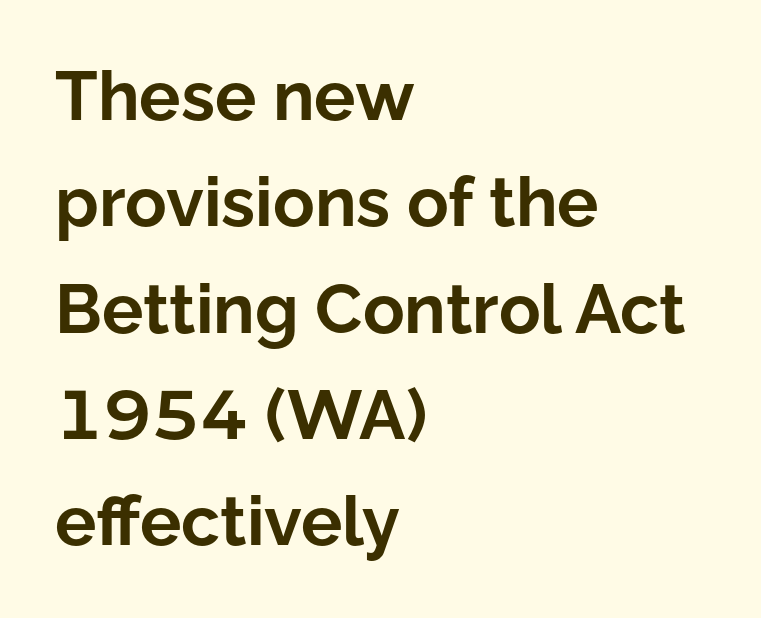
{"serif": "no", "italic": "no", "bold": "yes", "weight": "bold", "width": "normal", "stroke_contrast": "low", "x_height": "medium", "monospaced": "no", "underline": "no", "align": "left", "line_spacing": "normal", "line_spacing_ratio": 1.54, "letter_spacing": "normal", "letter_spacing_em": 0.0, "glyph_px": 69}
